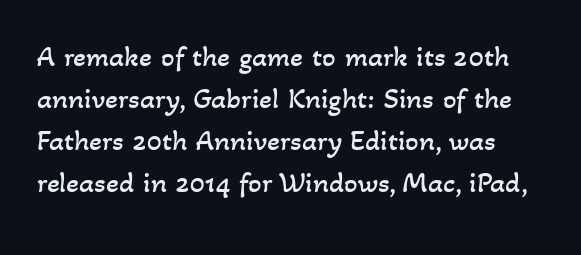
A typesetter would call this proportional, since set widths differ per character. Weight: regular or lighter. In terms of leading, this rendering sits right in the middle. The string is rendered with underlining switched off. Students, note that the glyphs here touch the page at normal intervals.
